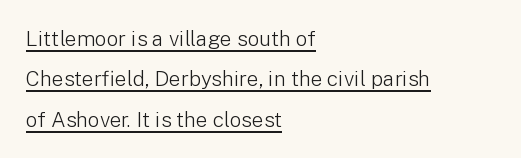
The image shows 21 px text type, upright; set left-aligned, loose line spacing (1.92x), normal letter spacing, underlined.
